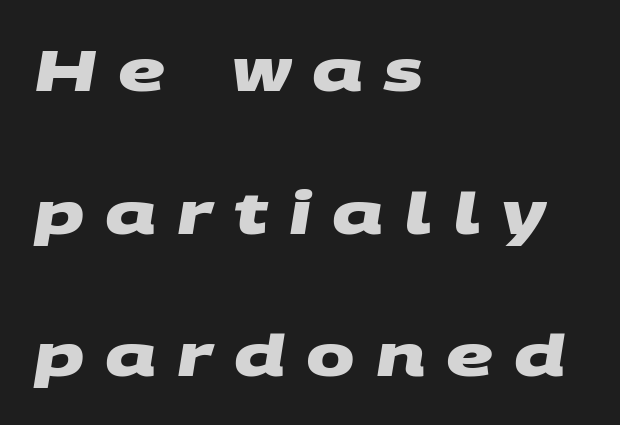
Q: Is the text bold? A: Yes.
Q: Is the typeface a serif or a sans-serif typeface? A: Sans-serif.
Q: Is the text underlined? A: No.
Q: How is the paragraph aligned? A: Left-aligned.
Q: Is the spacing between letters normal or unusually wide? A: Unusually wide.
Q: Is the spacing between lines tight, normal or loose? A: Loose.
Q: Width (condensed, normal, or wide)? A: Wide.
Q: Stroke contrast? A: Medium.
Q: x-height? A: Large.
Q: Monospaced? A: No.
